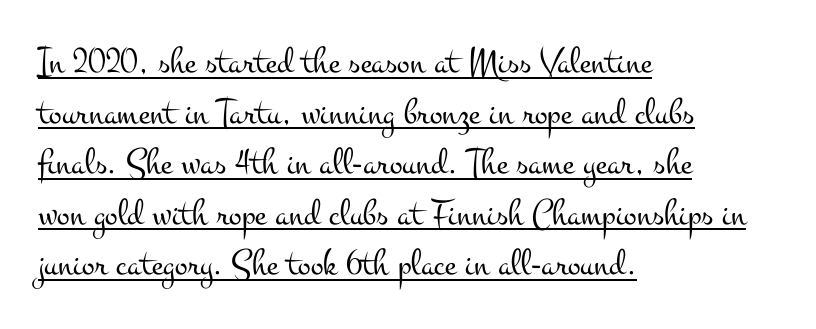
{"bold": "no", "weight": "light", "width": "wide", "stroke_contrast": "medium", "x_height": "small", "monospaced": "no", "underline": "yes", "align": "left", "line_spacing": "normal", "line_spacing_ratio": 1.33, "letter_spacing": "normal", "letter_spacing_em": 0.0, "glyph_px": 38}
